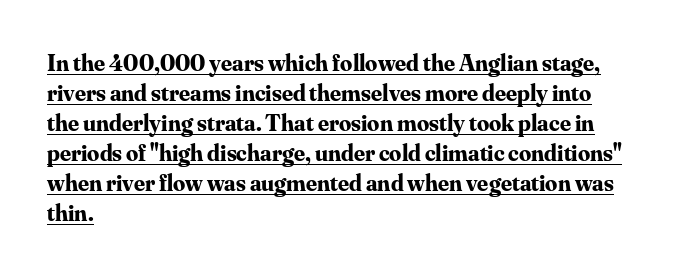
The image shows 24 px bold type, upright; set left-aligned, normal line spacing (1.25x), normal letter spacing, underlined.
